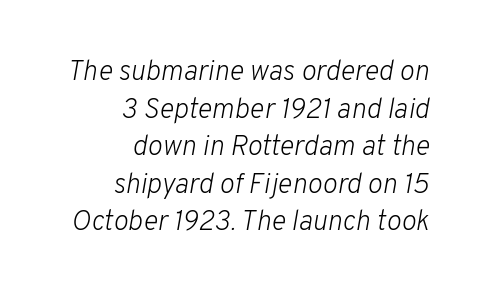
Think of a printed novel: that variable character pitch is what you see here. Leftover space on each line is placed entirely before the opening word. This sample keeps an unexceptional amount of space between lines. Characters are canted at an angle relative to the baseline's perpendicular. Descenders are the only things crossing below the line.
